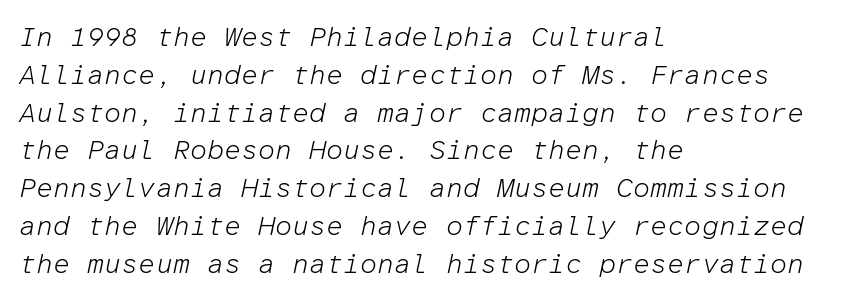
{"italic": "yes", "lean": "right", "slant_degrees": 12, "bold": "no", "underline": "no", "align": "left", "line_spacing": "normal", "line_spacing_ratio": 1.4, "letter_spacing": "normal", "letter_spacing_em": 0.0, "glyph_px": 27}
